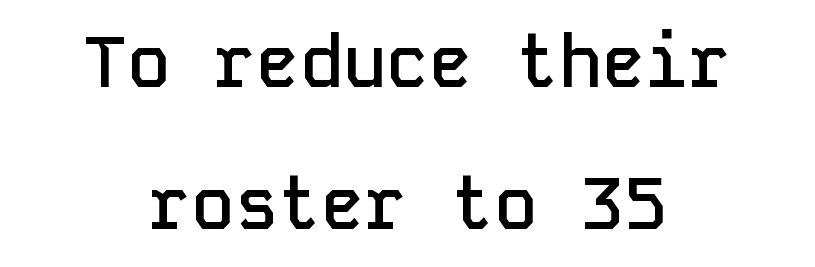
{"serif": "no", "italic": "no", "bold": "semi", "weight": "semibold", "width": "normal", "stroke_contrast": "low", "x_height": "medium", "monospaced": "yes", "underline": "no", "align": "center", "line_spacing": "loose", "line_spacing_ratio": 1.97, "letter_spacing": "normal", "letter_spacing_em": 0.0, "glyph_px": 72}
